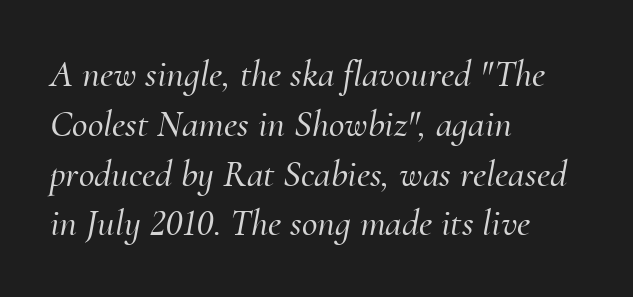
The image shows 38 px serif type, italic (leaning right); set left-aligned, normal line spacing (1.31x), normal letter spacing, not underlined; medium stroke contrast and a small x-height.
